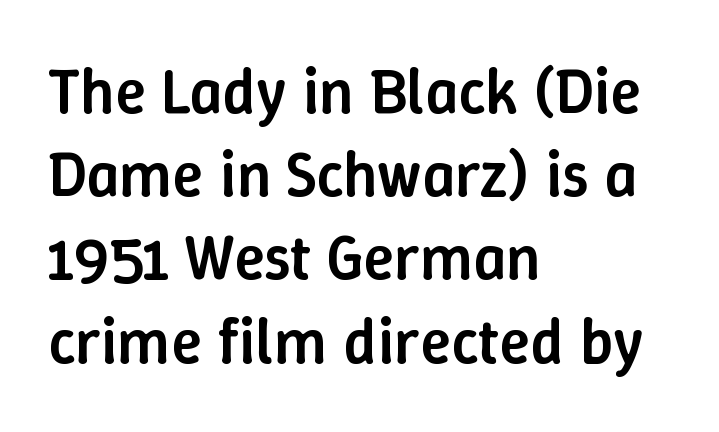
Q: Is the text bold? A: Semi-bold.
Q: Is the text italic (slanted)? A: No, it is upright.
Q: Is the text underlined? A: No.
Q: How is the paragraph aligned? A: Left-aligned.
Q: Is the spacing between letters normal or unusually wide? A: Normal.
Q: Is the spacing between lines tight, normal or loose? A: Normal.
Q: Width (condensed, normal, or wide)? A: Normal.
Q: Stroke contrast? A: Low.
Q: x-height? A: Medium.
Q: Monospaced? A: No.
